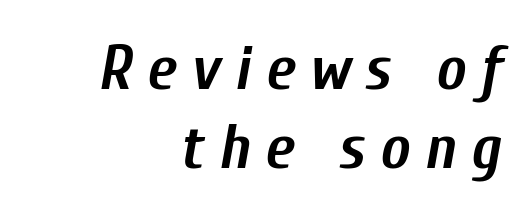
The image shows 63 px semibold, condensed type, italic (leaning right); set right-aligned, normal line spacing (1.26x), unusually wide letter spacing (+0.23 em), not underlined; low stroke contrast and a medium x-height.
